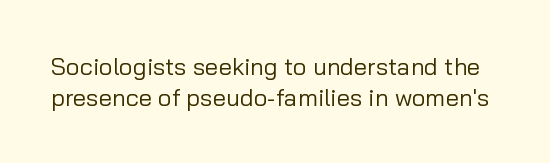
Vertical spacing — default. This is the regular roman posture of the typeface. Bare-footed words on every line. Stroke mass is kept to a normal reading level or below.
